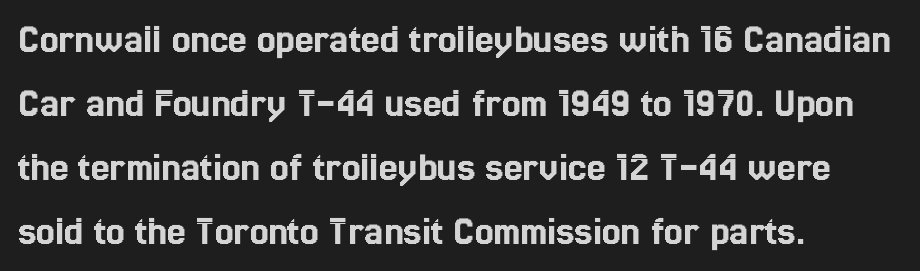
{"italic": "no", "width": "condensed", "x_height": "medium", "monospaced": "no", "underline": "no", "align": "left", "line_spacing": "normal", "line_spacing_ratio": 1.52, "letter_spacing": "normal", "letter_spacing_em": 0.0, "glyph_px": 42}
